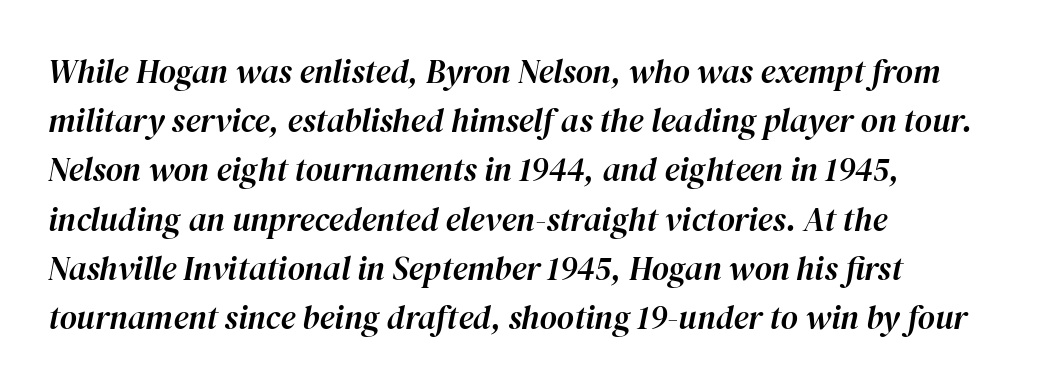
The image shows 33 px text type, italic (leaning right); set left-aligned, normal line spacing (1.49x), normal letter spacing, not underlined; high stroke contrast and a medium x-height.
